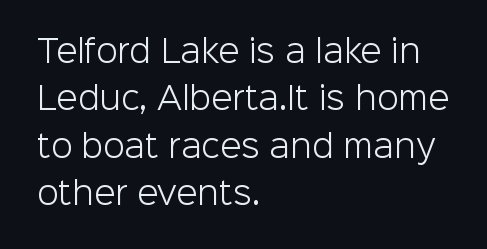
The space directly below the letters is spotless. Regular leading. The font sits on the lighter half of the weight spectrum, regular included. The letters stand straight up with perfectly vertical stems.
